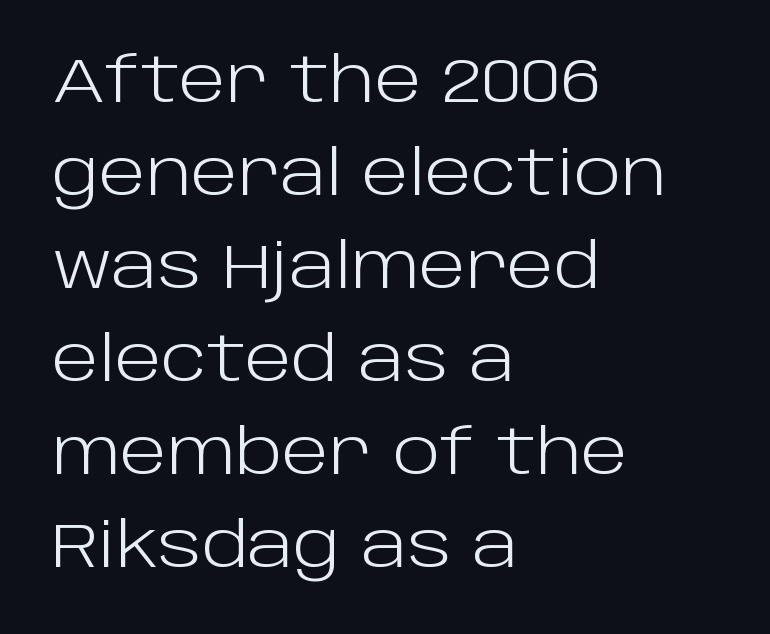
The image shows 62 px light sans-serif type, upright; set left-aligned, normal line spacing (1.5x), normal letter spacing, not underlined; low stroke contrast and a large x-height.
